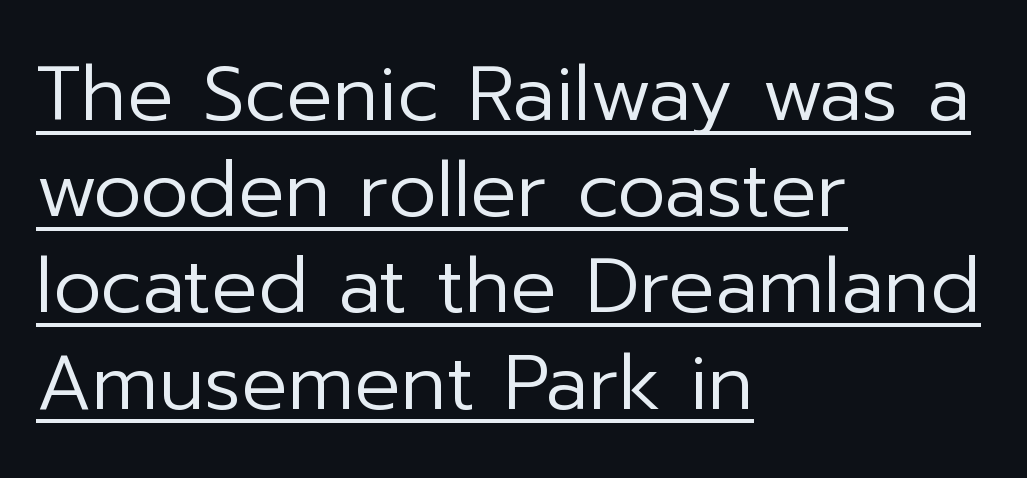
The image shows 77 px regular-weight sans-serif type, upright; set left-aligned, normal line spacing (1.25x), normal letter spacing, underlined; low stroke contrast and a medium x-height.
